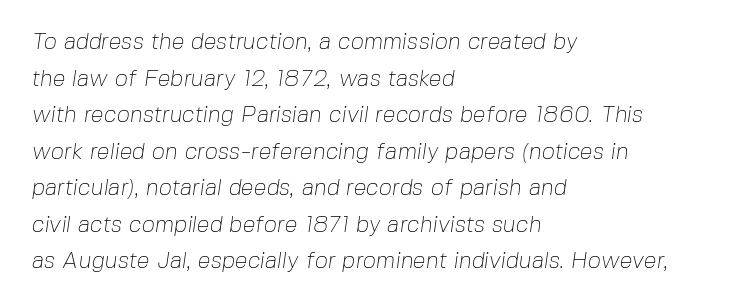
These lines sit exactly where default settings would place them. Teacher's note: observe the even left margin — that is flush-left alignment. Unmarked baselines from the first word to the last. The horizontal fit of the characters is conventional and even. Summary of weight: not heavy and not bold.
